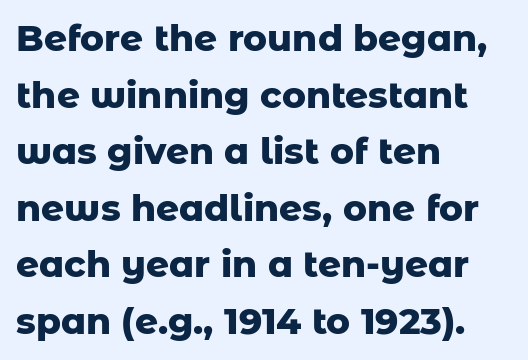
{"serif": "no", "italic": "no", "bold": "yes", "weight": "heavy", "width": "normal", "stroke_contrast": "low", "x_height": "medium", "monospaced": "no", "underline": "no", "align": "left", "line_spacing": "normal", "line_spacing_ratio": 1.57, "letter_spacing": "normal", "letter_spacing_em": 0.0, "glyph_px": 36}
